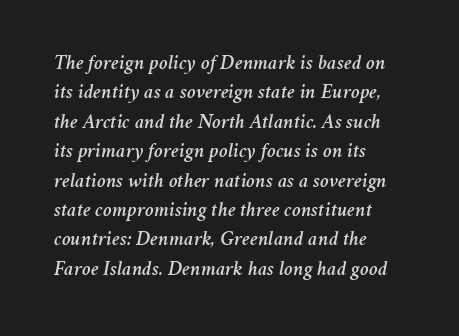
{"italic": "yes", "lean": "right", "slant_degrees": 11, "underline": "no", "align": "left", "line_spacing": "normal", "line_spacing_ratio": 1.4, "letter_spacing": "normal", "letter_spacing_em": 0.0, "glyph_px": 21}
